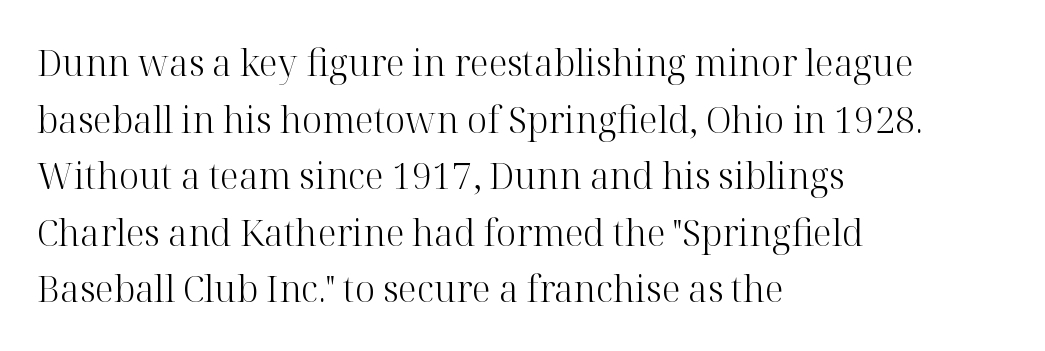
The image shows 36 px light serif type, upright; set left-aligned, normal line spacing (1.57x), normal letter spacing, not underlined; high stroke contrast and a medium x-height.
